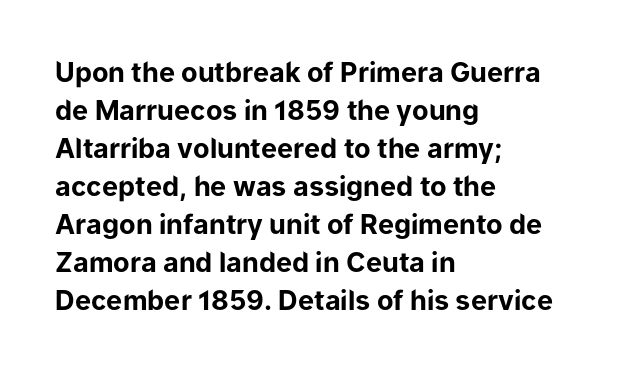
Nothing unusual about the tracking: characters are spaced as the font intends. Glance below the letters and you will spot only blank space. Designer's note — italics off, roman on. Alignment: flush left.
